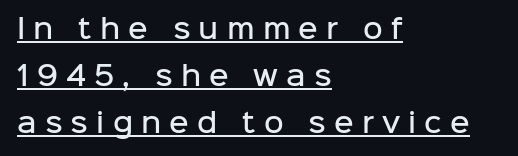
{"italic": "no", "bold": "semi", "underline": "yes", "align": "left", "line_spacing_ratio": 1.74, "letter_spacing": "wide", "letter_spacing_em": 0.3, "glyph_px": 27}
